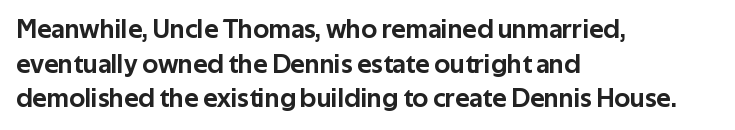
{"italic": "no", "underline": "no", "align": "left", "line_spacing": "normal", "line_spacing_ratio": 1.28, "letter_spacing": "normal", "letter_spacing_em": 0.0, "glyph_px": 27}
